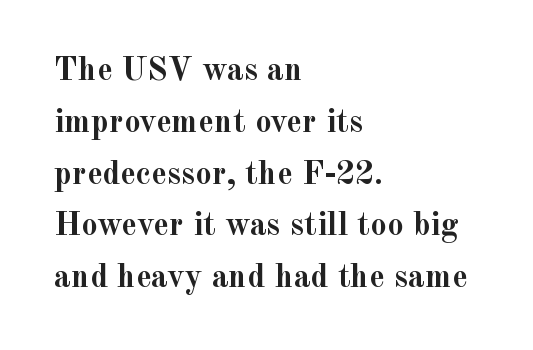
{"serif": "yes", "italic": "no", "bold": "yes", "weight": "semibold", "width": "normal", "x_height": "small", "monospaced": "no", "underline": "no", "align": "left", "line_spacing": "normal", "line_spacing_ratio": 1.57, "letter_spacing": "normal", "letter_spacing_em": 0.0, "glyph_px": 33}
